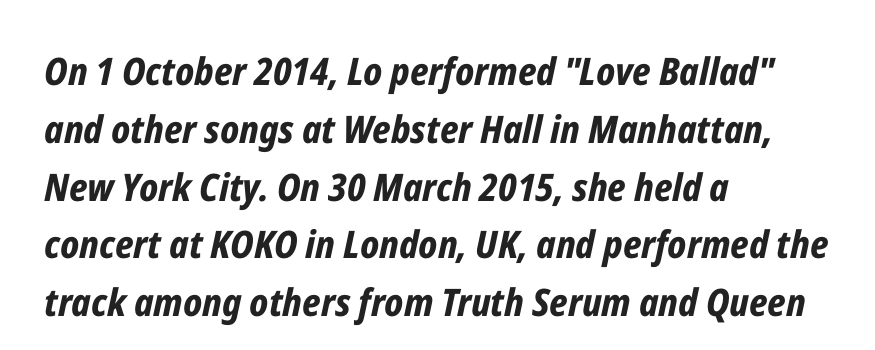
{"italic": "yes", "lean": "right", "slant_degrees": 12, "bold": "yes", "weight": "bold", "width": "condensed", "stroke_contrast": "low", "x_height": "medium", "monospaced": "no", "underline": "no", "align": "left", "line_spacing": "normal", "line_spacing_ratio": 1.52, "letter_spacing": "normal", "letter_spacing_em": 0.0, "glyph_px": 38}
